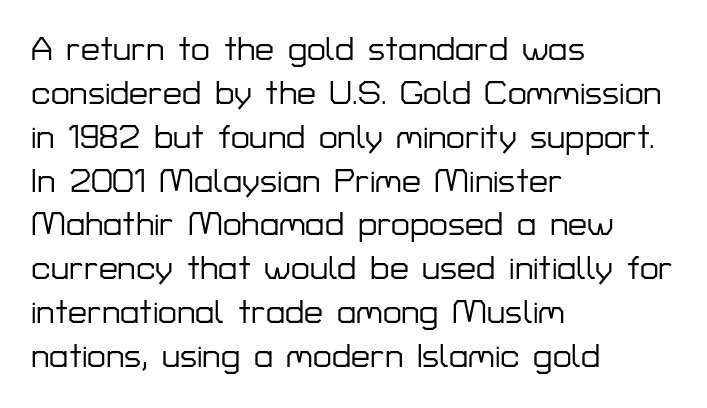
Italic: no, the glyphs are upright roman. The space beneath each line is pristine and unruled. Summary of vertical rhythm: regular, with standard interline spacing. These lines are composed in type without serifs. Visually the block forms a straight wall on the left and a jagged coastline on the right. Proportional: the letters do not fall into vertical columns.
